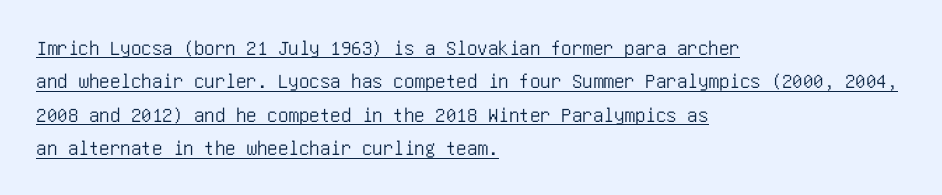
A typesetter would call this leading conventional body-copy spacing. No extra tracking has been applied to these lines. Does a line run under the words? Yes, clearly. The axis of the letterforms is exactly vertical.
